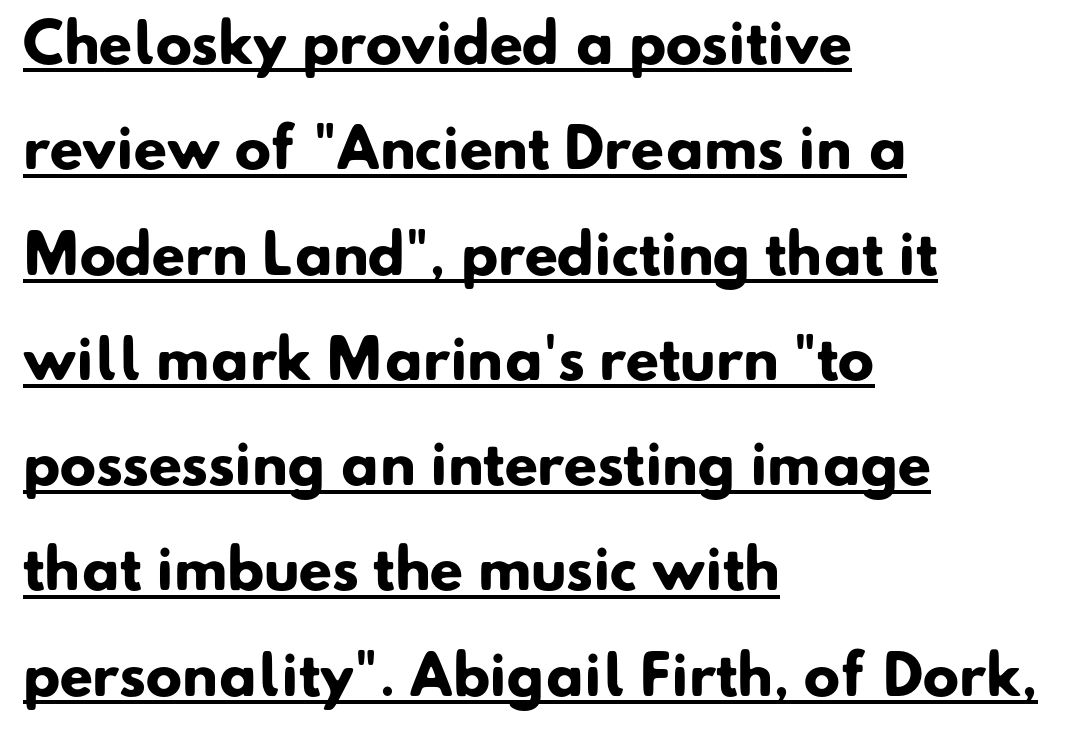
Q: Is the text bold? A: Yes.
Q: Is the typeface a serif or a sans-serif typeface? A: Sans-serif.
Q: Is the text underlined? A: Yes.
Q: How is the paragraph aligned? A: Left-aligned.
Q: Is the spacing between letters normal or unusually wide? A: Normal.
Q: Is the spacing between lines tight, normal or loose? A: Loose.
Q: Width (condensed, normal, or wide)? A: Normal.
Q: Stroke contrast? A: Low.
Q: x-height? A: Small.
Q: Monospaced? A: No.
